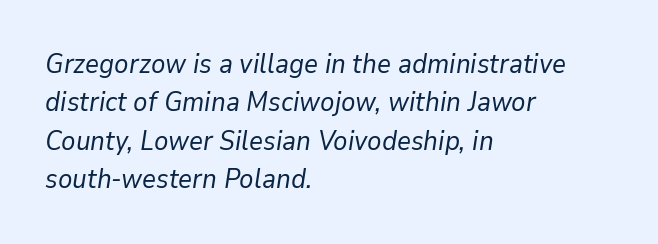
{"italic": "yes", "lean": "right", "slant_degrees": 9, "bold": "no", "underline": "no", "align": "left", "line_spacing": "normal", "line_spacing_ratio": 1.42, "letter_spacing": "normal", "letter_spacing_em": 0.0, "glyph_px": 27}
